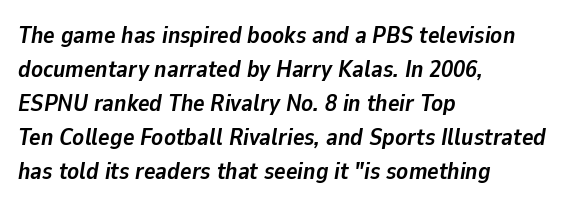
The image shows 24 px bold type, italic (leaning right); set left-aligned, normal line spacing (1.42x), normal letter spacing, not underlined.
